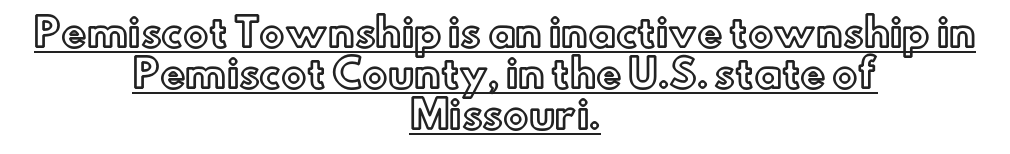
Horizontal alignment here is central, giving a formal, balanced look. No italicization has been applied; the sample stays upright. Baseline-to-baseline distance is barely more than the letter height. The rendering uses natural spacing where letterforms have individual widths. The tracking reads as untouched default to a designer's eye. Does a line run under the words? Yes, clearly.
